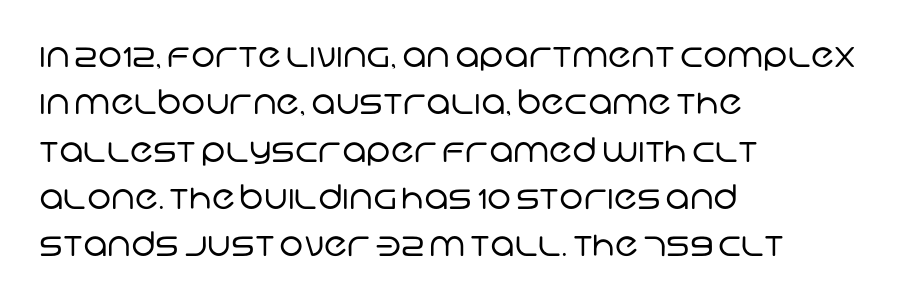
Q: Is the text bold? A: No.
Q: Is the typeface a serif or a sans-serif typeface? A: Sans-serif.
Q: Is the text underlined? A: No.
Q: How is the paragraph aligned? A: Left-aligned.
Q: Is the spacing between letters normal or unusually wide? A: Normal.
Q: Is the spacing between lines tight, normal or loose? A: Normal.
Q: Width (condensed, normal, or wide)? A: Normal.
Q: Stroke contrast? A: Low.
Q: x-height? A: Large.
Q: Monospaced? A: No.
